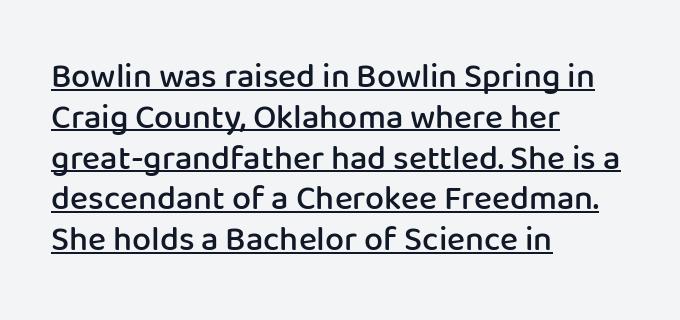
{"serif": "no", "italic": "no", "bold": "semi", "weight": "semibold", "width": "normal", "stroke_contrast": "low", "x_height": "medium", "monospaced": "no", "underline": "yes", "align": "left", "line_spacing_ratio": 1.2, "letter_spacing": "normal", "letter_spacing_em": 0.0, "glyph_px": 34}
